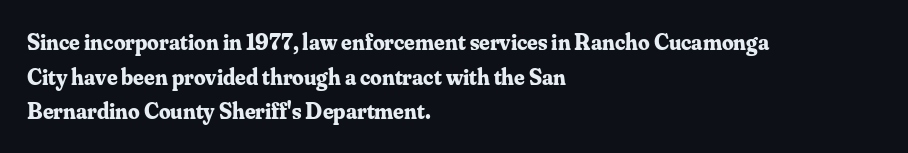
Every stem runs plumb, perpendicular to the baseline. The typesetting leans heavy: a genuine bold. Anything drawn beneath the words? Only blank space. The paragraph shown leans on its left margin. In terms of letterspacing, this is plain default setting. The space between consecutive lines is moderate.
